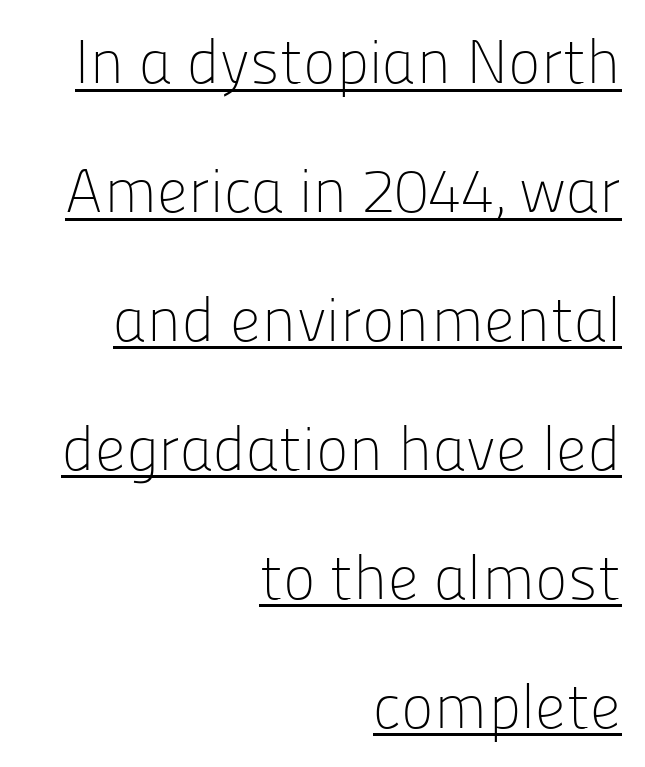
Compared with undecorated copy, this sample adds a rule below the words. The lines are quadded right. You could not count columns in this text — the font is proportionally spaced. Look at the tracking — it's just the regular setting, nothing added. These glyphs show unthickened strokes, regular width or finer. The type family on display is of the sans-serif kind.
